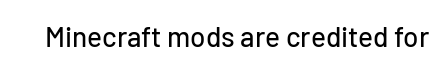
Tracking here is standard; glyphs follow each other at the usual distance. You can tell it's not italic because the verticals are truly vertical. Typographically, this falls in the sans-serif category. The letters advance in unequal steps, a hallmark of proportional type. No word sits above an underline.
